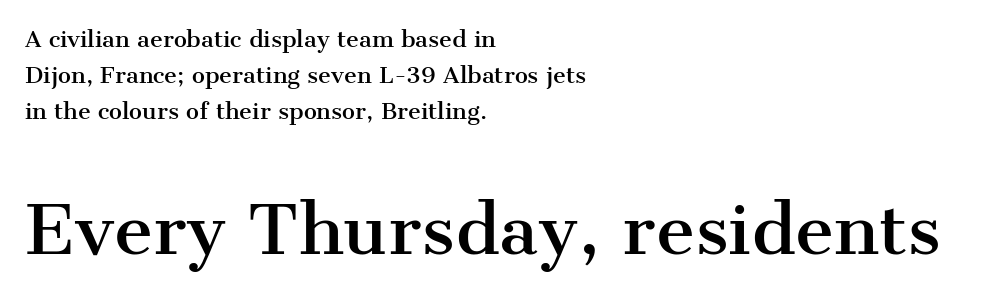
Proportional: the letters do not fall into vertical columns. The string is rendered with underlining switched off. Two sizes are in play, and the larger belongs to the second block. Every character sits straight up, as roman type does. Regarding leading, the lines here are spaced in the standard way. The text block is weighted toward the left margin, trailing off unevenly rightward.
